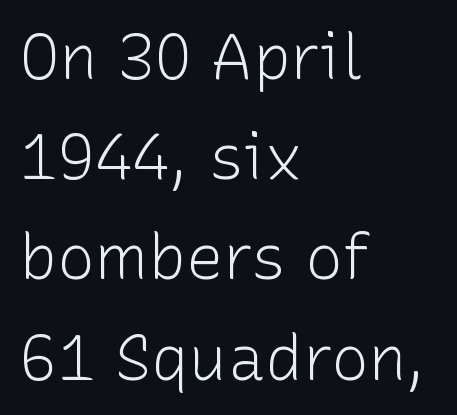
Q: Is the text bold? A: No.
Q: Is the text italic (slanted)? A: No, it is upright.
Q: Is the typeface a serif or a sans-serif typeface? A: Sans-serif.
Q: Is the text underlined? A: No.
Q: How is the paragraph aligned? A: Left-aligned.
Q: Is the spacing between letters normal or unusually wide? A: Normal.
Q: Is the spacing between lines tight, normal or loose? A: Normal.
Q: Width (condensed, normal, or wide)? A: Normal.
Q: Stroke contrast? A: Low.
Q: x-height? A: Medium.
Q: Monospaced? A: No.
